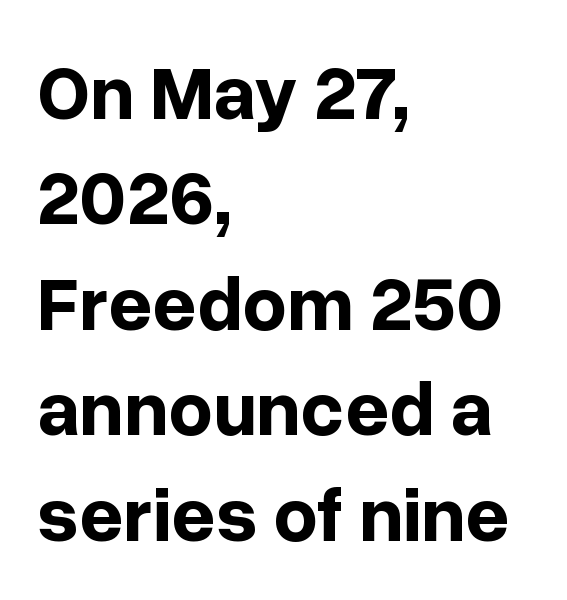
The lines sit at an ordinary, default distance from one another. Spacing verdict: proportional, widths tailored to each character. Is the type bold? Yes — the strokes are clearly thick and heavy. Does the lettering tilt? It doesn't — this is upright.
